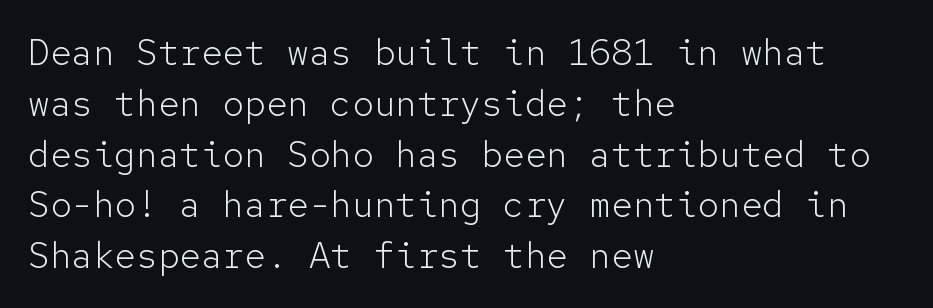
The image shows 36 px light sans-serif type, upright, monospaced; set left-aligned, normal line spacing (1.41x), normal letter spacing, not underlined; low stroke contrast and a medium x-height.
